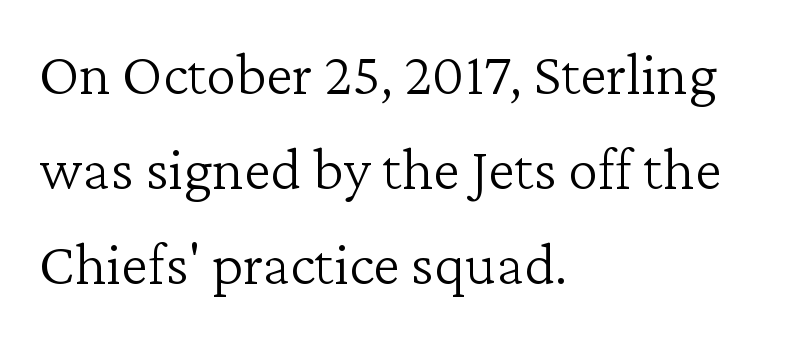
{"serif": "yes", "italic": "no", "bold": "no", "weight": "light", "width": "normal", "stroke_contrast": "low", "x_height": "medium", "monospaced": "no", "underline": "no", "align": "left", "line_spacing": "normal", "line_spacing_ratio": 1.56, "letter_spacing": "normal", "letter_spacing_em": 0.0, "glyph_px": 61}
